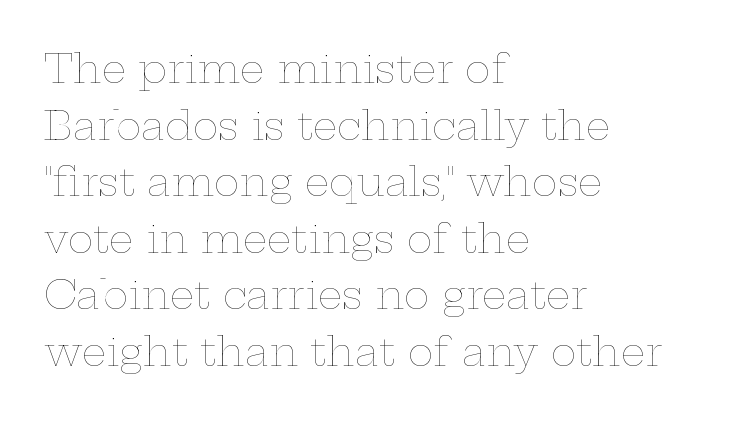
Nothing heavy about these letters — not bold at all. Designer's note — italics off, roman on. The face used here is proportionally spaced, like ordinary book or web type. Has an underline been added? It has not. A typesetter would call this zero additional tracking. Visually the block forms a straight wall on the left and a jagged coastline on the right.
